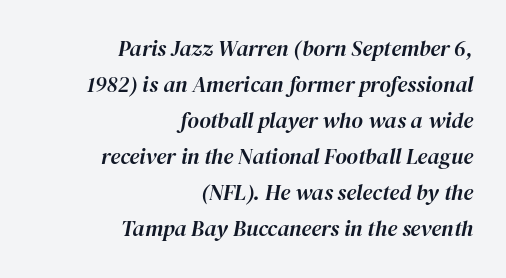
The image shows 22 px text type, italic (leaning right); set right-aligned, normal line spacing (1.64x), normal letter spacing, not underlined.
